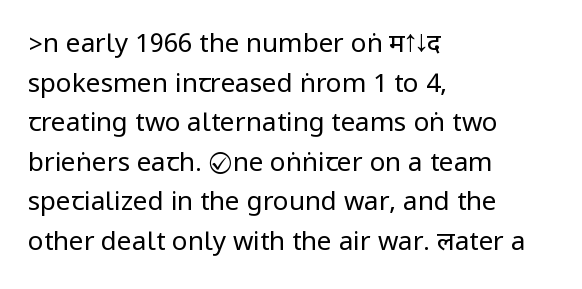
The block of text has a typical density, with ordinary space between rows. The line texture is even and compact thanks to regular tracking. Nothing heavy about these letters — not bold at all. Which margin do the lines hug? The left one — the right edge is uneven.
